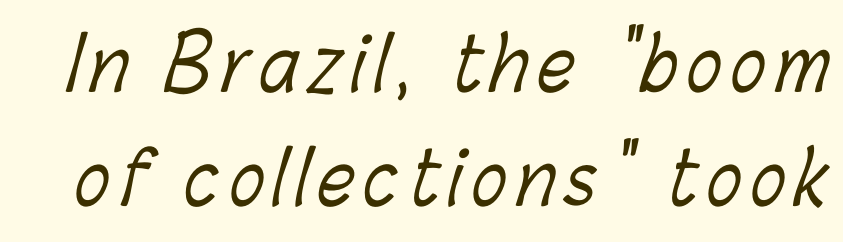
{"bold": "no", "weight": "light", "width": "condensed", "stroke_contrast": "low", "x_height": "medium", "monospaced": "no", "underline": "no", "line_spacing": "normal", "line_spacing_ratio": 1.56, "glyph_px": 73}
